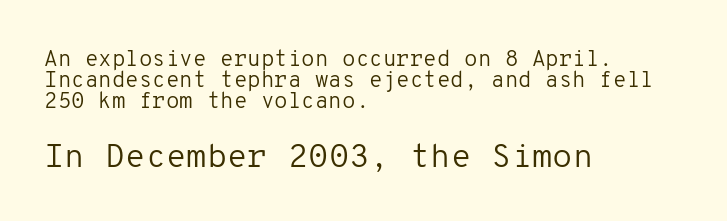
Does the leading feel generous? Not at all — it's pinched. Which chunk is bigger? The second one — the bottom block dwarfs the top. Every stem runs plumb, perpendicular to the baseline. Fixed-width glyphs throughout — classic coding-font behaviour. The words here are not underlined. What stands out about the letter spacing? Nothing — it is the standard amount.
